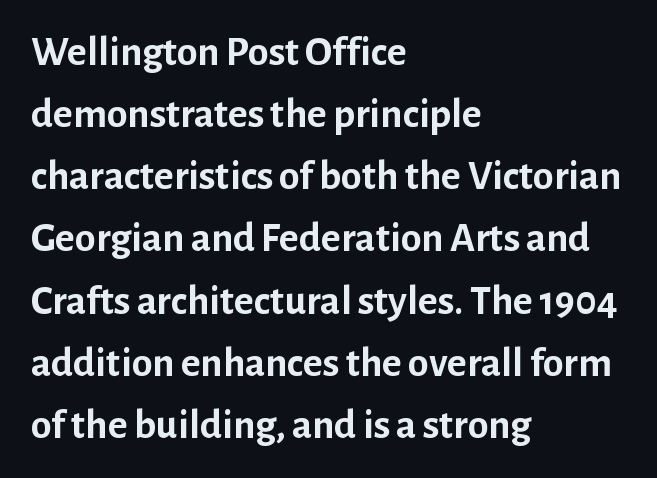
Horizontal bands of white between lines are of average thickness. Lines of text with bare space underneath. Characters remain perfectly vertical along every line. The letters are bold, with thick, heavy strokes. The lines are quadded left.
